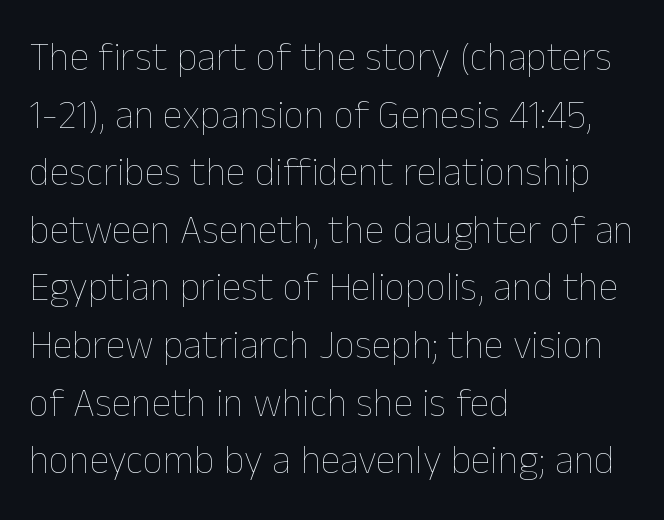
{"italic": "no", "bold": "no", "weight": "thin", "width": "normal", "stroke_contrast": "low", "x_height": "medium", "monospaced": "no", "underline": "no", "align": "left", "line_spacing": "normal", "line_spacing_ratio": 1.44, "letter_spacing": "normal", "letter_spacing_em": 0.0, "glyph_px": 40}
